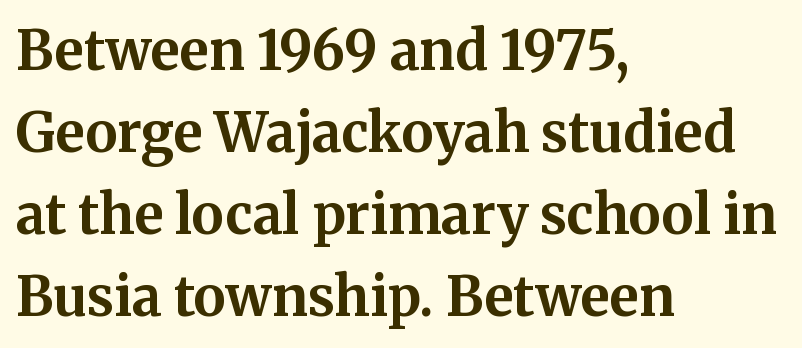
Q: Is the text bold? A: Yes.
Q: Is the text italic (slanted)? A: No, it is upright.
Q: Is the typeface a serif or a sans-serif typeface? A: Serif.
Q: Is the text underlined? A: No.
Q: How is the paragraph aligned? A: Left-aligned.
Q: Is the spacing between letters normal or unusually wide? A: Normal.
Q: Is the spacing between lines tight, normal or loose? A: Normal.
Q: Width (condensed, normal, or wide)? A: Normal.
Q: Stroke contrast? A: Medium.
Q: x-height? A: Medium.
Q: Monospaced? A: No.
